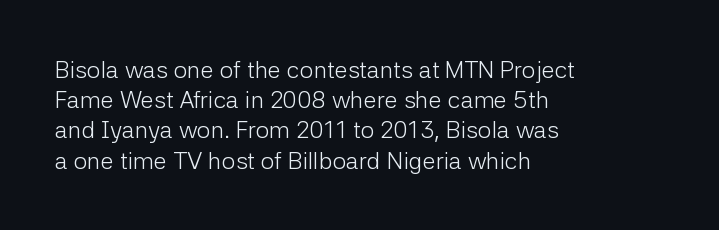
Q: Is the text bold? A: No.
Q: Is the text italic (slanted)? A: No, it is upright.
Q: Is the text underlined? A: No.
Q: How is the paragraph aligned? A: Left-aligned.
Q: Is the spacing between letters normal or unusually wide? A: Normal.
Q: Is the spacing between lines tight, normal or loose? A: Normal.
